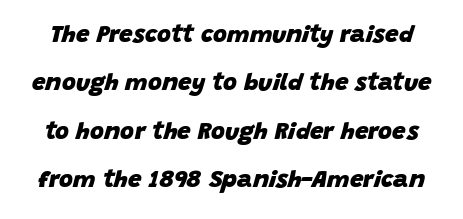
Q: Is the text bold? A: Yes.
Q: Is the text italic (slanted)? A: Yes, it leans right by about 15 degrees.
Q: Is the text underlined? A: No.
Q: Is the spacing between letters normal or unusually wide? A: Normal.
Q: Is the spacing between lines tight, normal or loose? A: Loose.
